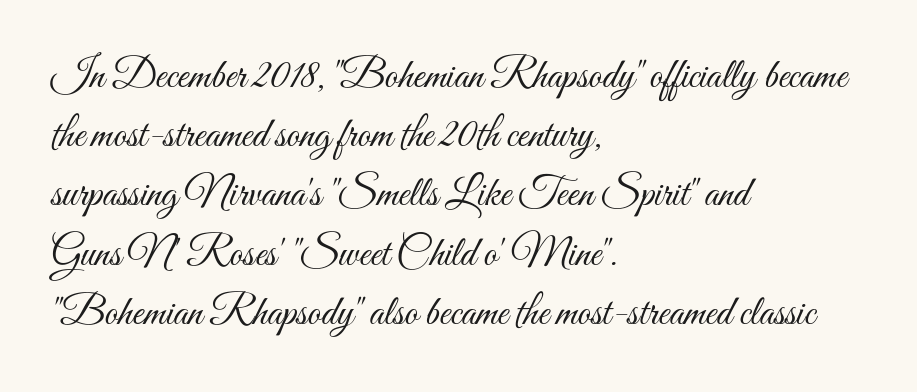
{"bold": "no", "weight": "light", "width": "condensed", "stroke_contrast": "medium", "x_height": "small", "monospaced": "no", "underline": "no", "align": "left", "line_spacing": "normal", "line_spacing_ratio": 1.41, "letter_spacing": "normal", "letter_spacing_em": 0.0, "glyph_px": 42}
